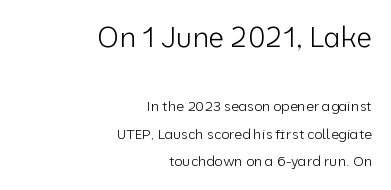
The image shows 28 px light sans-serif type, upright; set right-aligned, loose line spacing (1.98x), normal letter spacing, not underlined; the first (top) block is 2.0x larger; low stroke contrast and a medium x-height.
